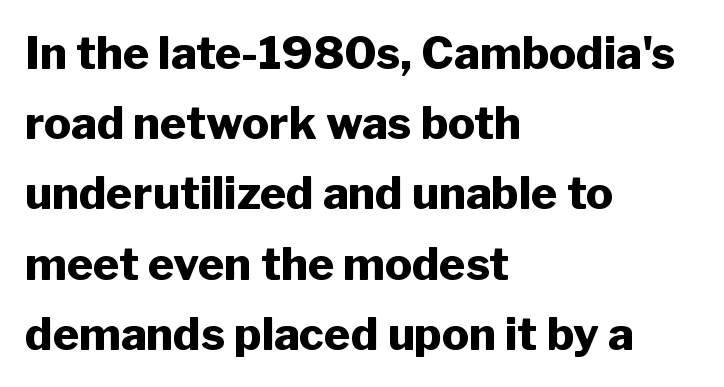
Here the designer chose a conventional face with non-uniform glyph widths. Baseline-to-baseline distance is the conventional proportion of letter height. The face used here is rendered with its standard letterfit. Heavy, bold letterforms.
